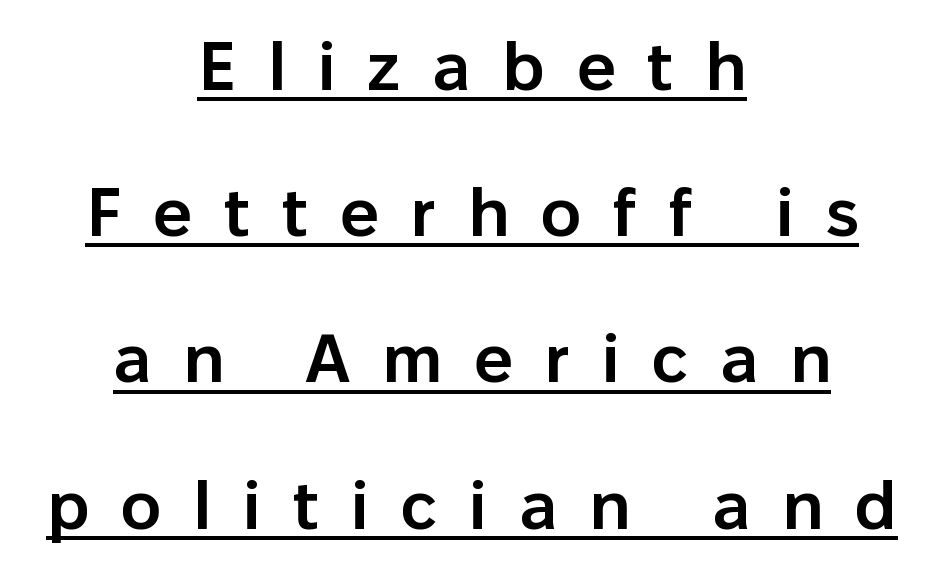
Q: Is the text bold? A: Semi-bold.
Q: Is the text italic (slanted)? A: No, it is upright.
Q: Is the typeface a serif or a sans-serif typeface? A: Sans-serif.
Q: Is the text underlined? A: Yes.
Q: How is the paragraph aligned? A: Centered.
Q: Is the spacing between letters normal or unusually wide? A: Unusually wide.
Q: Is the spacing between lines tight, normal or loose? A: Loose.
Q: Width (condensed, normal, or wide)? A: Normal.
Q: Stroke contrast? A: Low.
Q: x-height? A: Medium.
Q: Monospaced? A: No.
